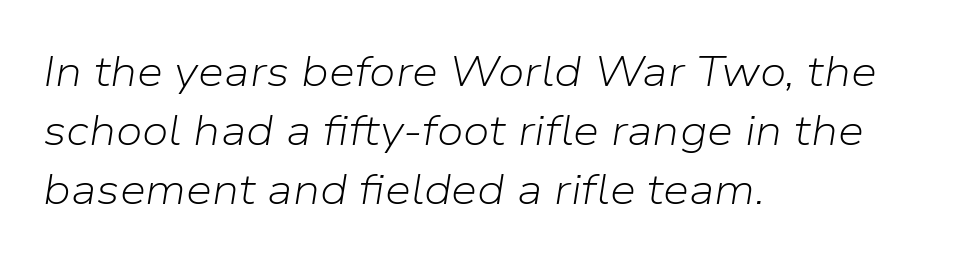
Q: Is the text bold? A: No.
Q: Is the text italic (slanted)? A: Yes, it leans right by about 9 degrees.
Q: Is the text underlined? A: No.
Q: How is the paragraph aligned? A: Left-aligned.
Q: Is the spacing between letters normal or unusually wide? A: Normal.
Q: Is the spacing between lines tight, normal or loose? A: Normal.
Q: Width (condensed, normal, or wide)? A: Normal.
Q: Stroke contrast? A: Low.
Q: x-height? A: Medium.
Q: Monospaced? A: No.
